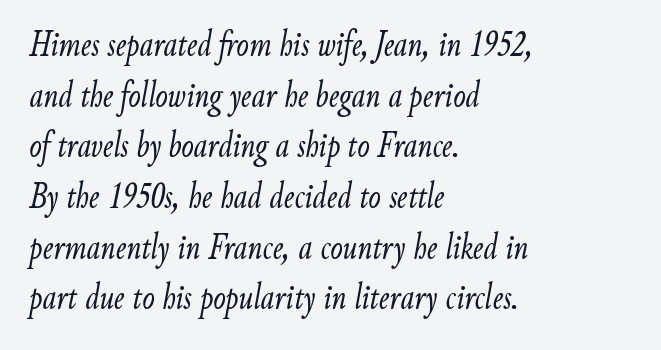
{"italic": "yes", "lean": "right", "slant_degrees": 9, "bold": "no", "weight": "light", "width": "condensed", "stroke_contrast": "low", "x_height": "small", "monospaced": "no", "underline": "no", "align": "left", "line_spacing": "normal", "line_spacing_ratio": 1.37, "letter_spacing": "normal", "letter_spacing_em": 0.0, "glyph_px": 37}
